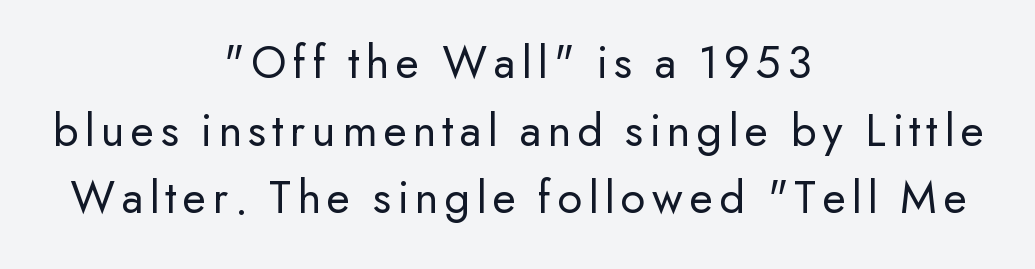
The specimen omits any rule beneath the text block's lines. A normal amount of white space separates one row of letters from the next. Font category for this specimen: sans-serif. A centered setting, common on invitations and titles, is used for this passage.
